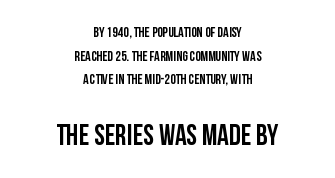
The image shows 29 px condensed sans-serif type, upright; set centered, normal line spacing (1.68x), normal letter spacing, not underlined; the second (bottom) block is 2.07x larger; low stroke contrast and a large x-height.
